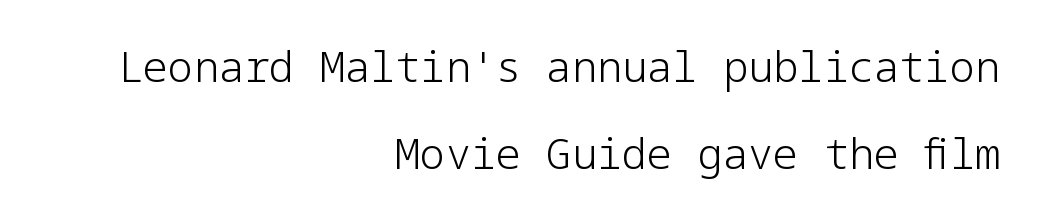
{"serif": "no", "italic": "no", "bold": "no", "weight": "light", "width": "normal", "stroke_contrast": "low", "x_height": "medium", "underline": "no", "align": "right", "line_spacing": "loose", "line_spacing_ratio": 2.07, "letter_spacing": "normal", "letter_spacing_em": 0.0, "glyph_px": 42}
